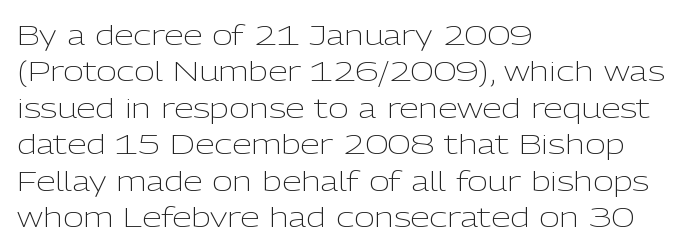
Q: Is the text bold? A: No.
Q: Is the text italic (slanted)? A: No, it is upright.
Q: Is the typeface a serif or a sans-serif typeface? A: Sans-serif.
Q: Is the text underlined? A: No.
Q: How is the paragraph aligned? A: Left-aligned.
Q: Is the spacing between letters normal or unusually wide? A: Normal.
Q: Is the spacing between lines tight, normal or loose? A: Normal.
Q: Width (condensed, normal, or wide)? A: Normal.
Q: Stroke contrast? A: Low.
Q: x-height? A: Medium.
Q: Monospaced? A: No.
